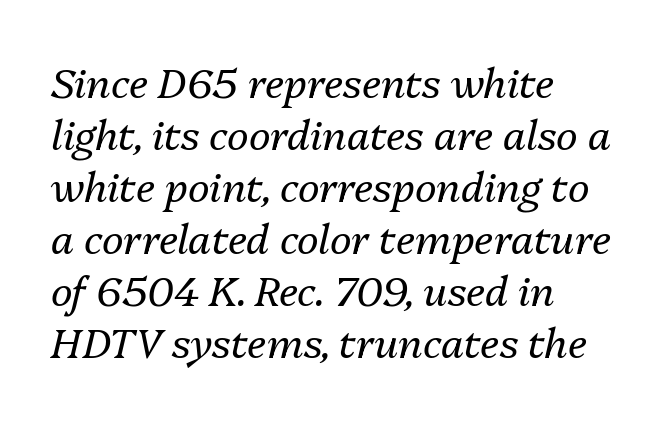
{"italic": "yes", "lean": "right", "slant_degrees": 13, "bold": "no", "weight": "regular", "width": "normal", "stroke_contrast": "medium", "x_height": "medium", "monospaced": "no", "underline": "no", "align": "left", "line_spacing": "normal", "line_spacing_ratio": 1.27, "letter_spacing": "normal", "letter_spacing_em": 0.0, "glyph_px": 41}
